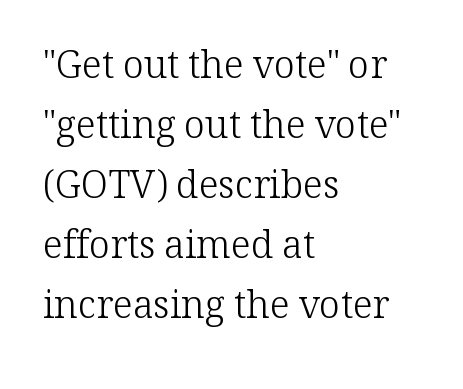
The image shows 38 px light serif type, upright; set left-aligned, normal line spacing (1.58x), normal letter spacing, not underlined; low stroke contrast and a medium x-height.
